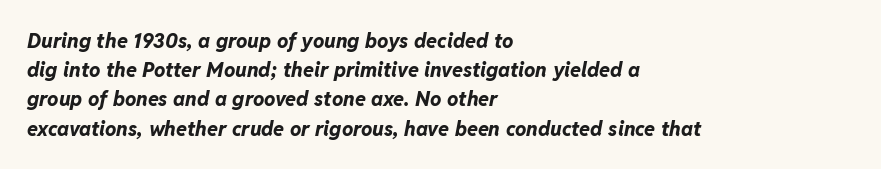
Q: Is the text bold? A: Yes.
Q: Is the text italic (slanted)? A: Yes, it leans right by about 11 degrees.
Q: Is the text underlined? A: No.
Q: How is the paragraph aligned? A: Left-aligned.
Q: Is the spacing between letters normal or unusually wide? A: Normal.
Q: Is the spacing between lines tight, normal or loose? A: Normal.
